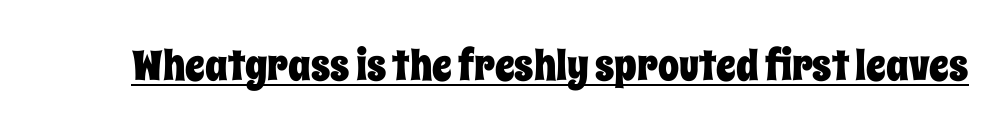
{"italic": "no", "width": "condensed", "stroke_contrast": "low", "x_height": "large", "monospaced": "no", "underline": "yes", "letter_spacing": "normal", "letter_spacing_em": 0.0, "glyph_px": 42}
